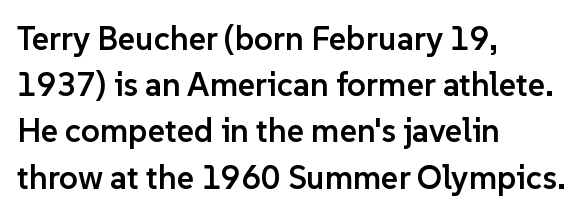
Q: Is the text bold? A: Semi-bold.
Q: Is the text italic (slanted)? A: No, it is upright.
Q: Is the typeface a serif or a sans-serif typeface? A: Sans-serif.
Q: Is the text underlined? A: No.
Q: How is the paragraph aligned? A: Left-aligned.
Q: Is the spacing between letters normal or unusually wide? A: Normal.
Q: Is the spacing between lines tight, normal or loose? A: Normal.
Q: Width (condensed, normal, or wide)? A: Normal.
Q: Stroke contrast? A: Low.
Q: x-height? A: Medium.
Q: Monospaced? A: No.
